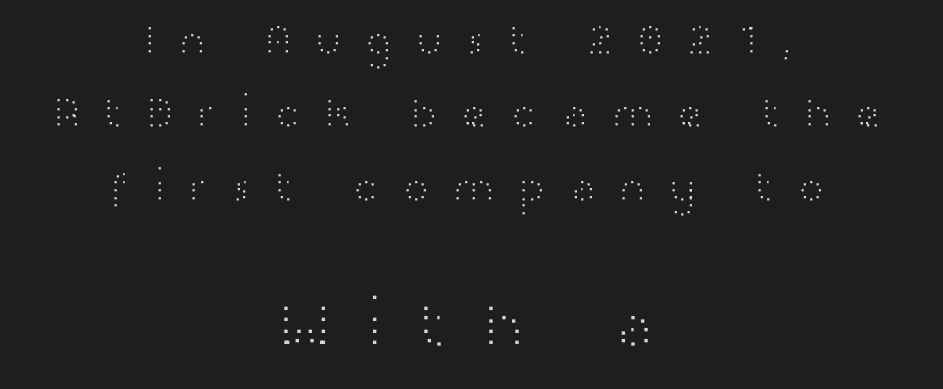
This rendering employs a face without finishing strokes, i.e., a sans-serif. This sample is center-justified, so both line endings float freely. These lines are rendered in a variable-pitch font. Vertical stems look standard width or narrower in stroke. Caption: upper text group reduced, lower text group enlarged. Interline gaps are of average width in this sample.
